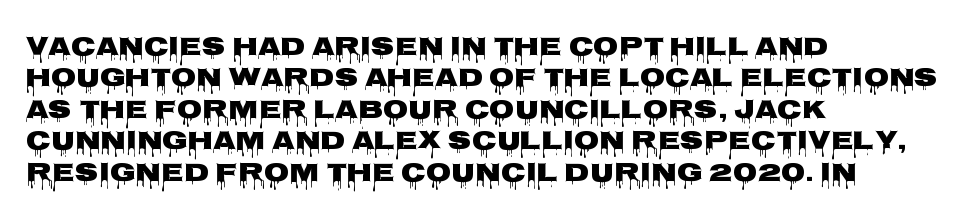
The image shows 26 px text type, upright; set left-aligned, line spacing 1.21x, normal letter spacing, not underlined.
